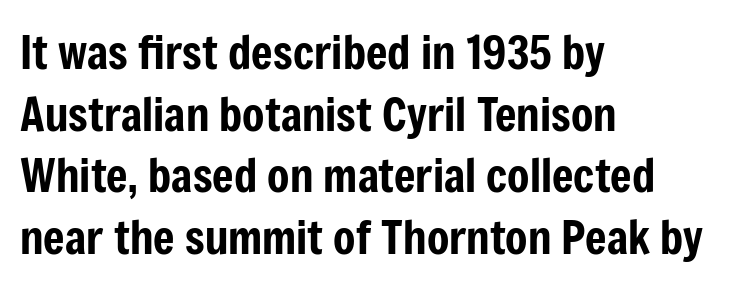
The image shows 46 px condensed sans-serif type, upright; set left-aligned, normal line spacing (1.34x), normal letter spacing, not underlined; low stroke contrast and a medium x-height.
